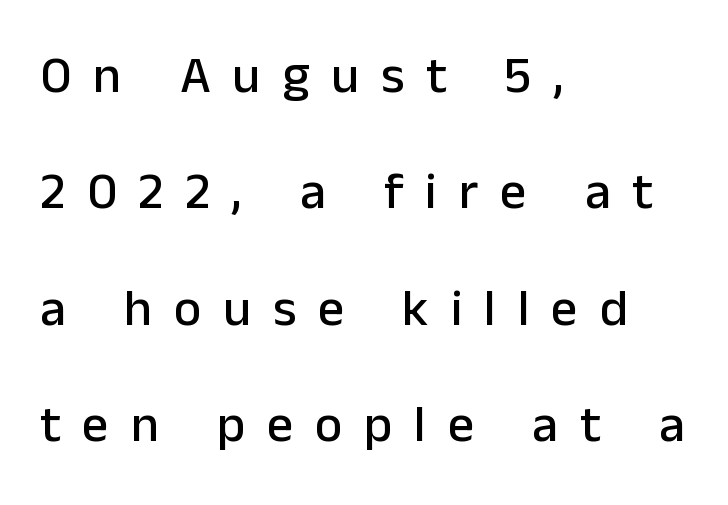
The image shows 52 px sans-serif type, upright; set left-aligned, loose line spacing (2.24x), unusually wide letter spacing (+0.42 em), not underlined; low stroke contrast and a medium x-height.
